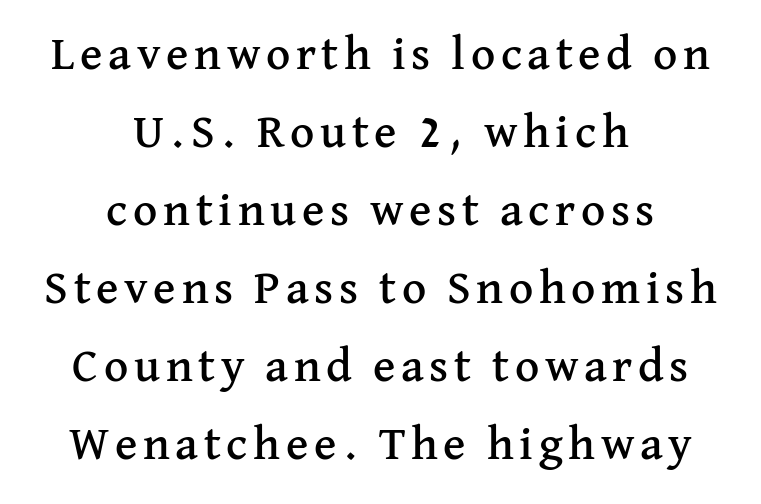
Q: Is the text italic (slanted)? A: No, it is upright.
Q: Is the typeface a serif or a sans-serif typeface? A: Serif.
Q: Is the text underlined? A: No.
Q: How is the paragraph aligned? A: Centered.
Q: Is the spacing between lines tight, normal or loose? A: Normal.
Q: Width (condensed, normal, or wide)? A: Normal.
Q: Stroke contrast? A: Medium.
Q: x-height? A: Medium.
Q: Monospaced? A: No.
